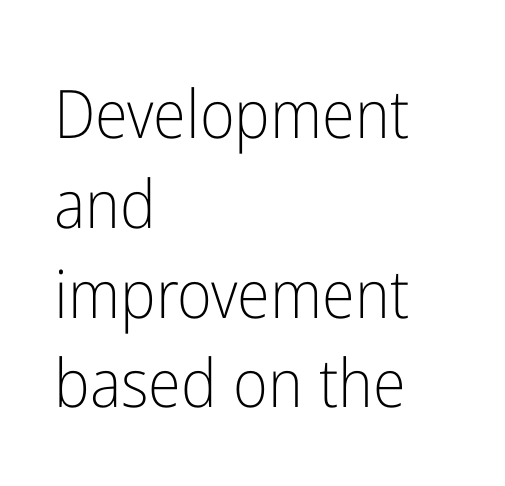
Q: Is the text bold? A: No.
Q: Is the text italic (slanted)? A: No, it is upright.
Q: Is the typeface a serif or a sans-serif typeface? A: Sans-serif.
Q: Is the text underlined? A: No.
Q: How is the paragraph aligned? A: Left-aligned.
Q: Is the spacing between letters normal or unusually wide? A: Normal.
Q: Is the spacing between lines tight, normal or loose? A: Normal.
Q: Width (condensed, normal, or wide)? A: Condensed.
Q: Stroke contrast? A: Low.
Q: x-height? A: Medium.
Q: Monospaced? A: No.
